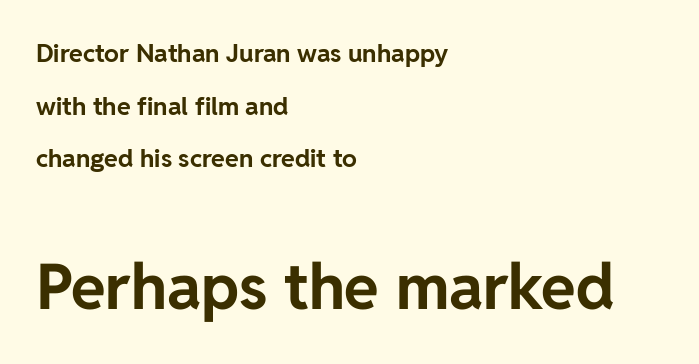
Q: Is the text bold? A: Yes.
Q: Is the text italic (slanted)? A: No, it is upright.
Q: Is the typeface a serif or a sans-serif typeface? A: Sans-serif.
Q: Is the text underlined? A: No.
Q: How is the paragraph aligned? A: Left-aligned.
Q: Is the spacing between letters normal or unusually wide? A: Normal.
Q: Is the spacing between lines tight, normal or loose? A: Loose.
Q: Which block of text is set in a larger size, the first (top) or the second (bottom)? A: The second (bottom) one.
Q: Width (condensed, normal, or wide)? A: Normal.
Q: Stroke contrast? A: Low.
Q: x-height? A: Medium.
Q: Monospaced? A: No.
